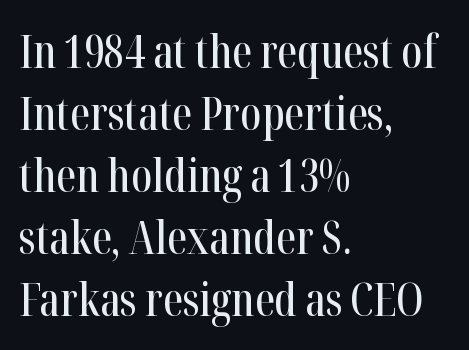
Stroke terminals: seriffed. The gap between lines stays unmarked. The lines in this sample share a left origin and differ only in where they stop. Is there much room between lines? A standard amount, neither cramped nor airy. In terms of letterspacing, this is plain default setting.
